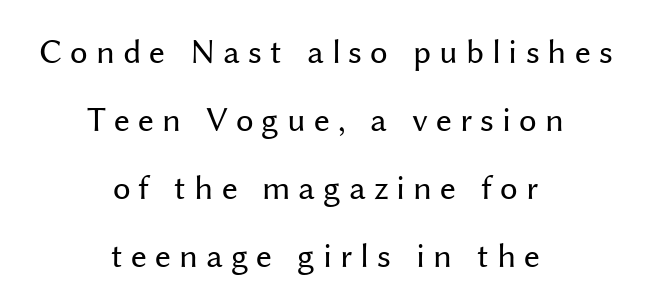
Q: Is the text bold? A: No.
Q: Is the text italic (slanted)? A: No, it is upright.
Q: Is the typeface a serif or a sans-serif typeface? A: Sans-serif.
Q: Is the text underlined? A: No.
Q: How is the paragraph aligned? A: Centered.
Q: Is the spacing between letters normal or unusually wide? A: Unusually wide.
Q: Is the spacing between lines tight, normal or loose? A: Loose.
Q: Width (condensed, normal, or wide)? A: Normal.
Q: Stroke contrast? A: Medium.
Q: x-height? A: Medium.
Q: Monospaced? A: No.
